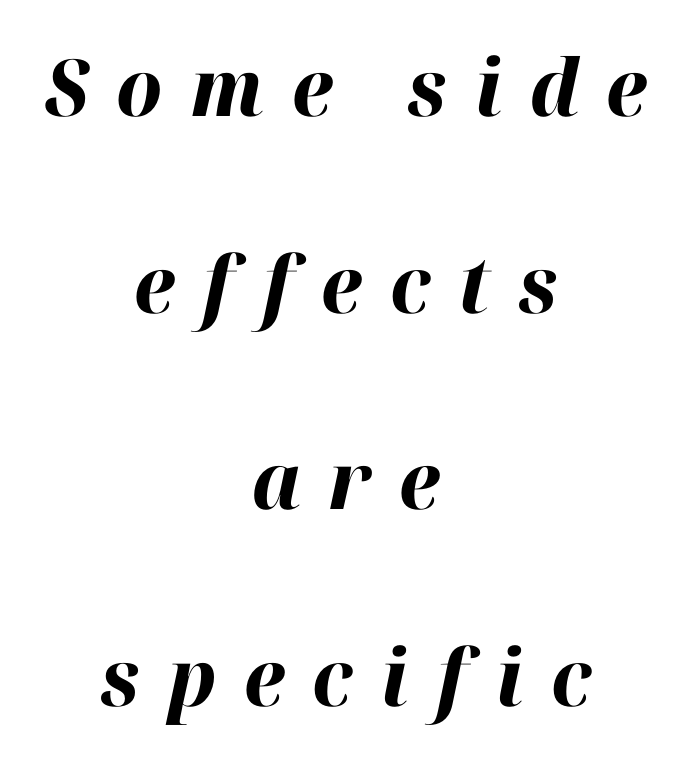
The specimen reads as italic at a glance. Varying glyph widths throughout — classic text-font behaviour. Tracking here is generous; glyphs stand well apart from one another. The whitespace from short lines is split evenly between both sides.
